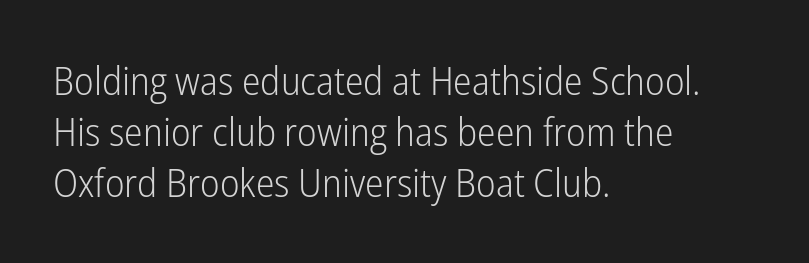
{"serif": "no", "italic": "no", "bold": "no", "weight": "light", "width": "condensed", "stroke_contrast": "low", "x_height": "medium", "monospaced": "no", "underline": "no", "align": "left", "line_spacing": "normal", "line_spacing_ratio": 1.31, "letter_spacing": "normal", "letter_spacing_em": 0.0, "glyph_px": 39}
